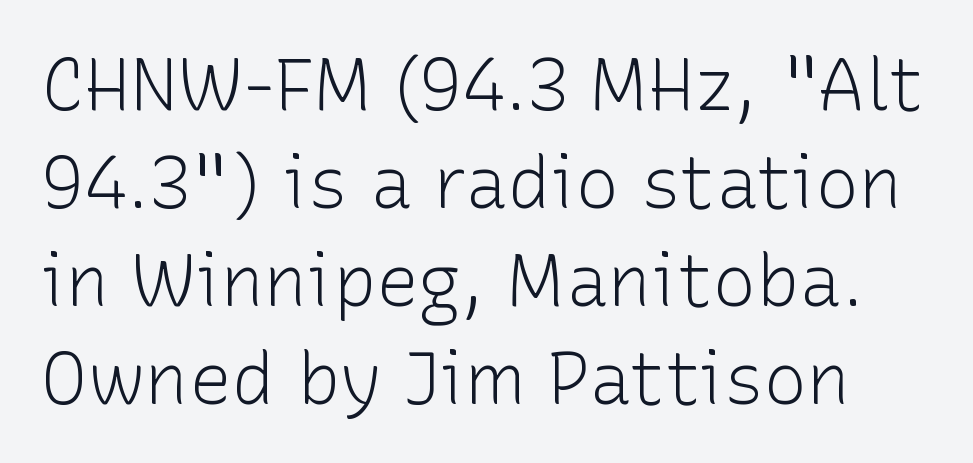
The image shows 72 px light sans-serif type, upright; set normal line spacing (1.36x), normal letter spacing, not underlined; low stroke contrast and a medium x-height.
